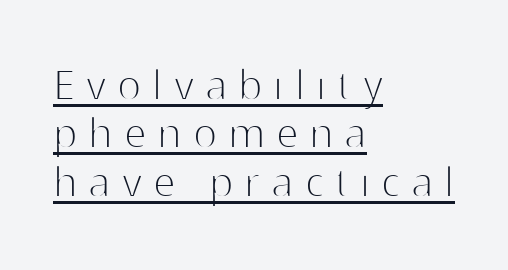
{"serif": "no", "italic": "no", "bold": "no", "weight": "thin", "width": "normal", "stroke_contrast": "high", "x_height": "medium", "monospaced": "no", "underline": "yes", "align": "left", "line_spacing": "tight", "line_spacing_ratio": 0.97, "letter_spacing": "wide", "letter_spacing_em": 0.23, "glyph_px": 50}
